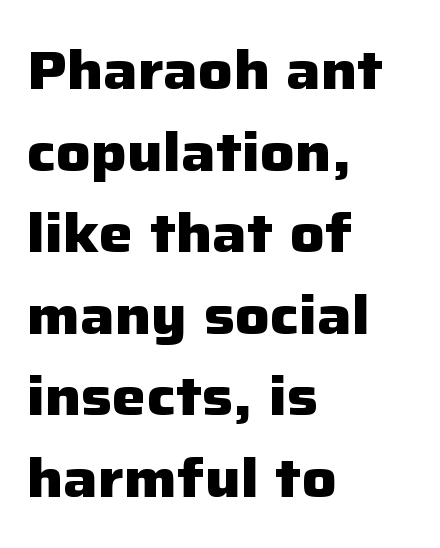
{"serif": "no", "italic": "no", "bold": "yes", "weight": "heavy", "width": "normal", "stroke_contrast": "low", "x_height": "medium", "monospaced": "no", "underline": "no", "align": "left", "line_spacing": "normal", "line_spacing_ratio": 1.51, "letter_spacing": "normal", "letter_spacing_em": 0.0, "glyph_px": 54}
